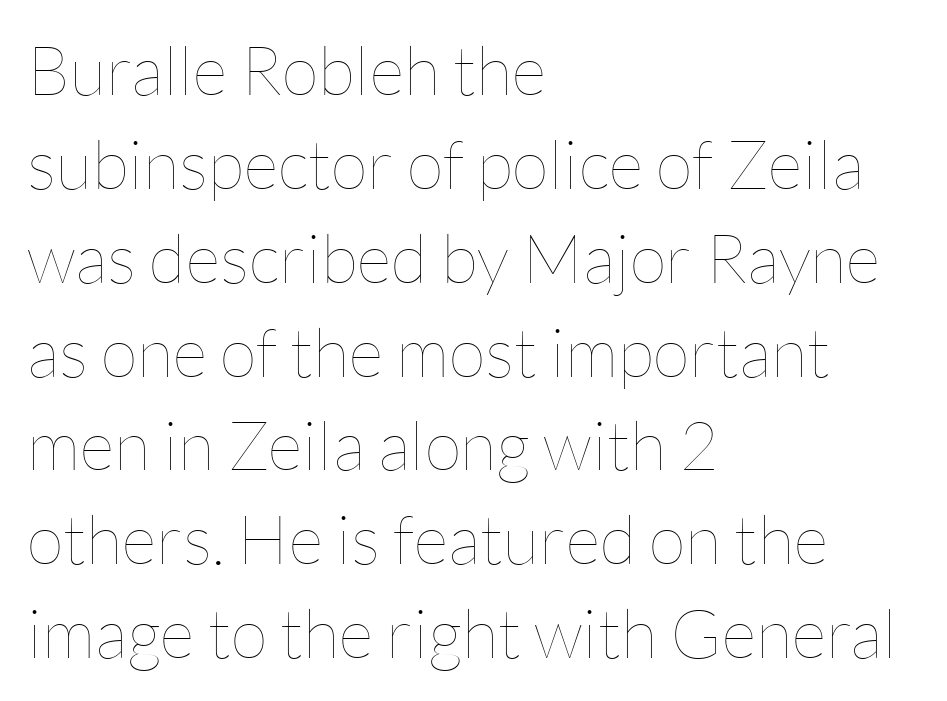
{"italic": "no", "bold": "no", "weight": "thin", "width": "normal", "stroke_contrast": "low", "x_height": "medium", "monospaced": "no", "underline": "no", "align": "left", "line_spacing": "normal", "line_spacing_ratio": 1.38, "letter_spacing": "normal", "letter_spacing_em": 0.0, "glyph_px": 68}
